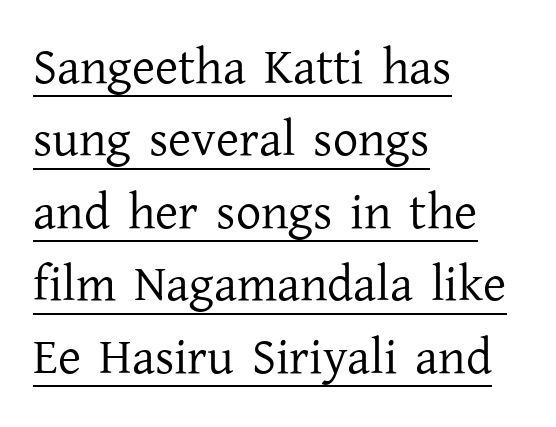
{"serif": "yes", "italic": "no", "bold": "no", "weight": "regular", "width": "normal", "stroke_contrast": "low", "x_height": "medium", "monospaced": "no", "underline": "yes", "align": "left", "line_spacing": "normal", "line_spacing_ratio": 1.45, "letter_spacing": "normal", "letter_spacing_em": 0.0, "glyph_px": 50}
